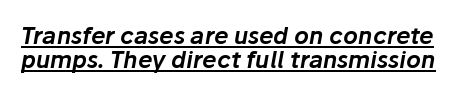
The image shows 23 px text type, italic (leaning right); set tight line spacing (1.05x), normal letter spacing, underlined.
